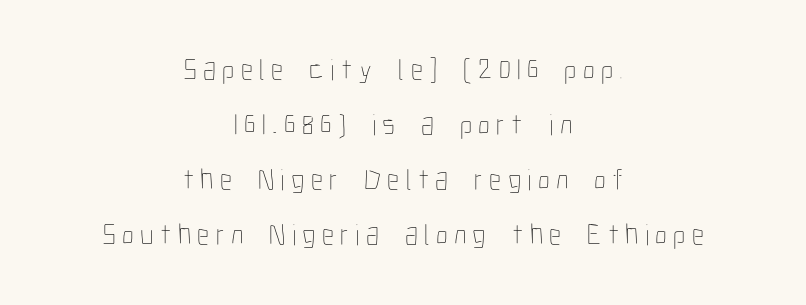
The image shows 30 px thin, condensed type, upright; set centered, line spacing 1.83x, unusually wide letter spacing (+0.21 em), not underlined; low stroke contrast and a medium x-height.
